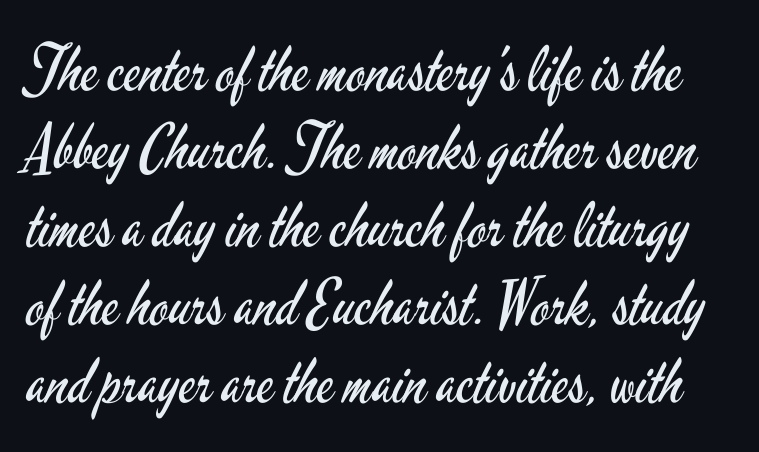
{"serif": "no", "bold": "no", "weight": "regular", "width": "condensed", "stroke_contrast": "low", "x_height": "small", "monospaced": "no", "underline": "no", "line_spacing": "normal", "line_spacing_ratio": 1.26, "letter_spacing": "normal", "letter_spacing_em": 0.0, "glyph_px": 62}
